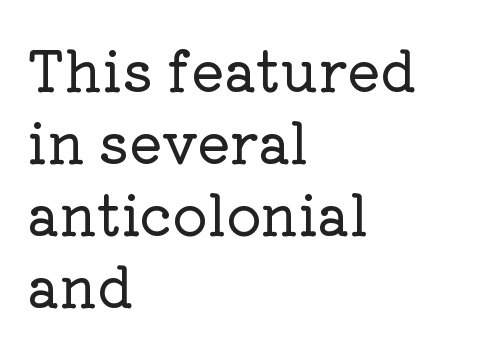
The image shows 55 px serif type, upright; set left-aligned, normal line spacing (1.31x), normal letter spacing, not underlined; low stroke contrast and a medium x-height.
